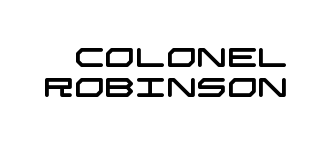
{"underline": "no", "line_spacing": "tight", "line_spacing_ratio": 1.1, "letter_spacing": "normal", "letter_spacing_em": 0.0, "glyph_px": 27}
